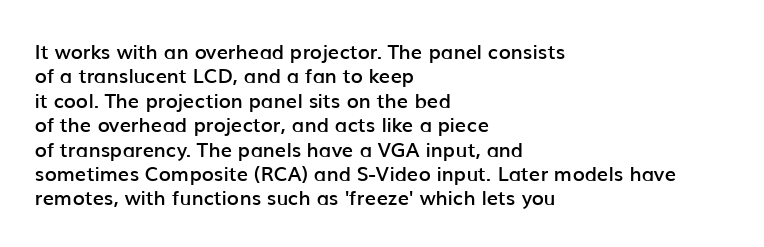
Q: Is the text bold? A: Semi-bold.
Q: Is the text italic (slanted)? A: No, it is upright.
Q: Is the text underlined? A: No.
Q: How is the paragraph aligned? A: Left-aligned.
Q: Is the spacing between letters normal or unusually wide? A: Normal.
